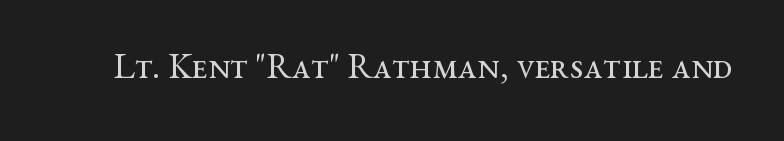
Q: Is the text bold? A: No.
Q: Is the text italic (slanted)? A: No, it is upright.
Q: Is the typeface a serif or a sans-serif typeface? A: Serif.
Q: Is the text underlined? A: No.
Q: Is the spacing between letters normal or unusually wide? A: Normal.
Q: Width (condensed, normal, or wide)? A: Wide.
Q: Stroke contrast? A: Medium.
Q: x-height? A: Medium.
Q: Monospaced? A: No.
